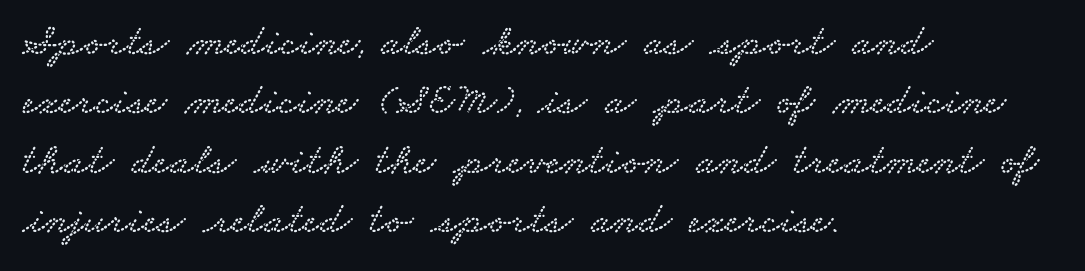
{"serif": "yes", "width": "wide", "stroke_contrast": "low", "x_height": "small", "monospaced": "no", "underline": "no", "align": "left", "line_spacing": "normal", "line_spacing_ratio": 1.32, "letter_spacing": "normal", "letter_spacing_em": 0.0, "glyph_px": 45}
